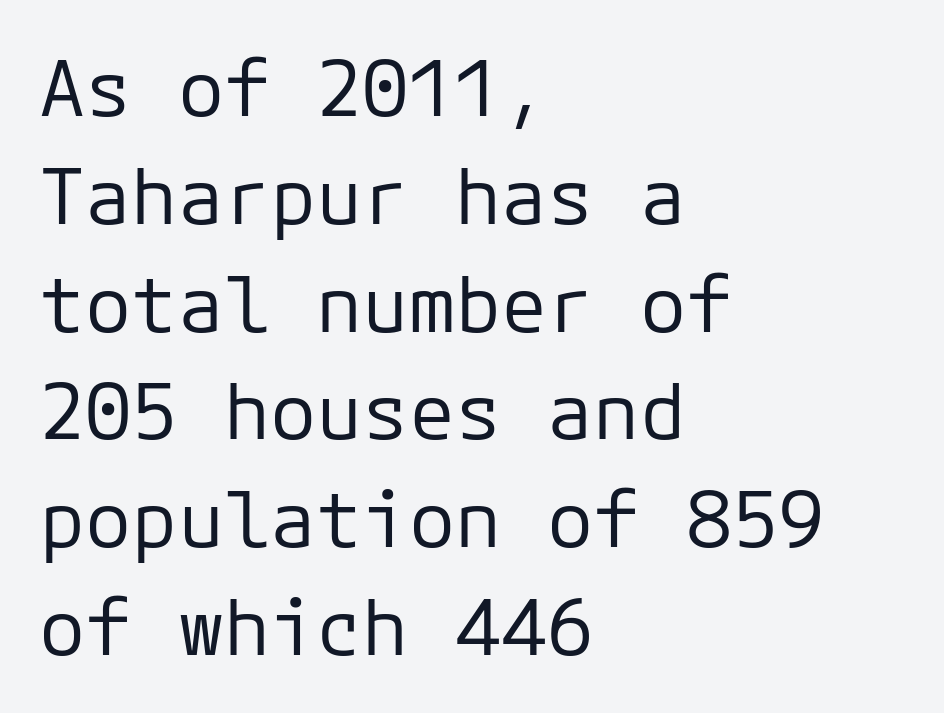
{"serif": "no", "italic": "no", "bold": "no", "weight": "regular", "width": "normal", "stroke_contrast": "low", "x_height": "medium", "monospaced": "yes", "underline": "no", "align": "left", "line_spacing": "normal", "line_spacing_ratio": 1.4, "letter_spacing": "normal", "letter_spacing_em": 0.0, "glyph_px": 77}
